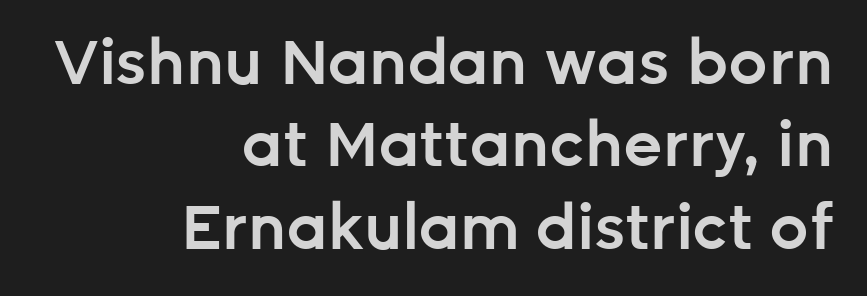
Q: Is the text bold? A: Semi-bold.
Q: Is the text italic (slanted)? A: No, it is upright.
Q: Is the typeface a serif or a sans-serif typeface? A: Sans-serif.
Q: Is the text underlined? A: No.
Q: How is the paragraph aligned? A: Right-aligned.
Q: Is the spacing between letters normal or unusually wide? A: Normal.
Q: Is the spacing between lines tight, normal or loose? A: Normal.
Q: Width (condensed, normal, or wide)? A: Normal.
Q: Stroke contrast? A: Low.
Q: x-height? A: Medium.
Q: Monospaced? A: No.
